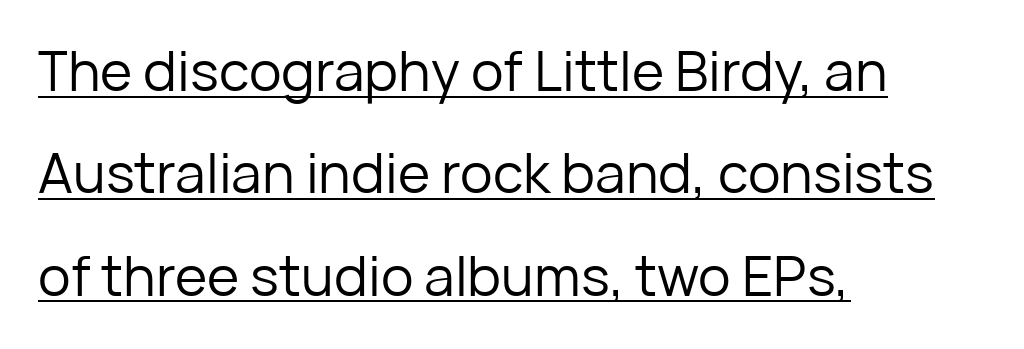
The image shows 55 px regular-weight sans-serif type, upright; set left-aligned, line spacing 1.86x, normal letter spacing, underlined; low stroke contrast and a medium x-height.
